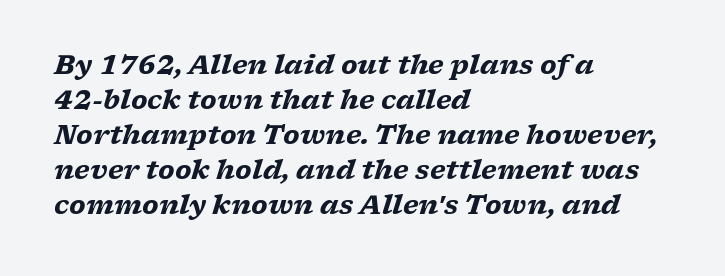
Strong, thick strokes mark this as bold type. Characters are canted at an angle relative to the baseline's perpendicular. The foot of each line stays bare and open. Standard letterfit; no display-style spreading of the glyphs.
